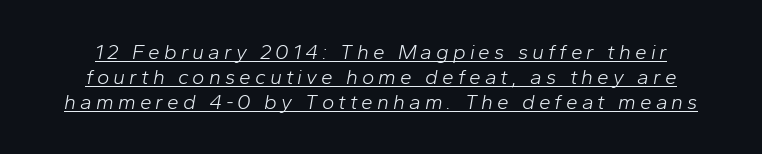
The image shows 21 px text type, italic (leaning right); set line spacing 1.19x, underlined.
